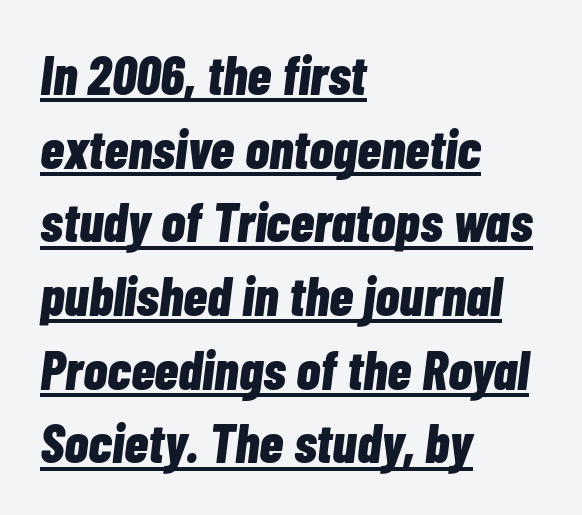
Q: Is the text bold? A: Yes.
Q: Is the text italic (slanted)? A: Yes, it leans right by about 7 degrees.
Q: Is the text underlined? A: Yes.
Q: How is the paragraph aligned? A: Left-aligned.
Q: Is the spacing between letters normal or unusually wide? A: Normal.
Q: Is the spacing between lines tight, normal or loose? A: Normal.
Q: Width (condensed, normal, or wide)? A: Condensed.
Q: Stroke contrast? A: Low.
Q: x-height? A: Medium.
Q: Monospaced? A: No.
